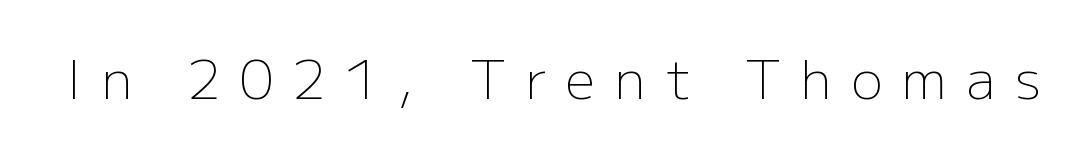
These lines are rendered in a variable-pitch font. Is this a heavy cut? Hardly; it is regular or lighter. Does the lettering tilt? It doesn't — this is upright. The passage shown has open, widely tracked lettering throughout. The passage shown is typeset with a sans-serif family. The gap between lines stays unmarked.
